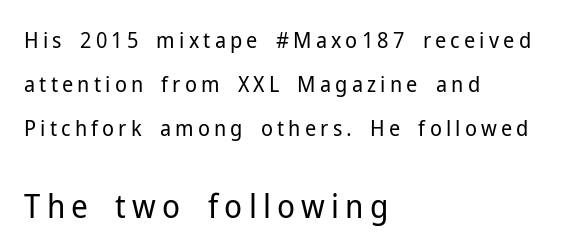
{"serif": "no", "italic": "no", "bold": "no", "weight": "regular", "width": "normal", "stroke_contrast": "low", "x_height": "medium", "monospaced": "no", "underline": "no", "align": "left", "line_spacing": "loose", "line_spacing_ratio": 1.99, "larger_block": "second", "size_ratio": 1.5, "glyph_px": 33}
